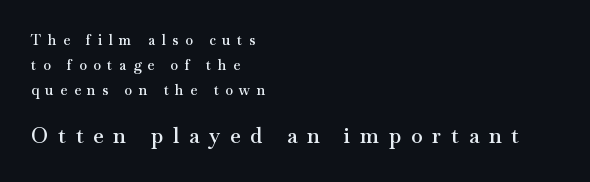
{"italic": "no", "bold": "semi", "underline": "no", "align": "left", "line_spacing_ratio": 1.77, "letter_spacing": "wide", "letter_spacing_em": 0.47, "larger_block": "second", "size_ratio": 1.5, "glyph_px": 21}
